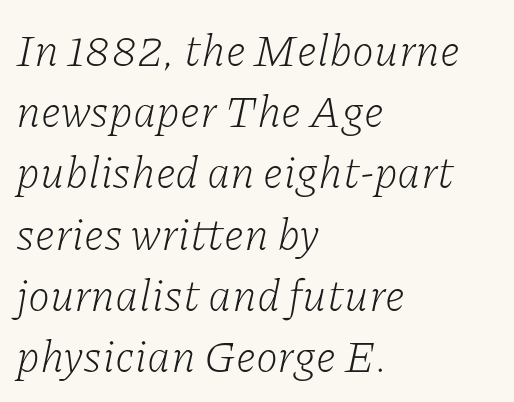
{"serif": "yes", "italic": "yes", "lean": "right", "slant_degrees": 11, "bold": "no", "weight": "light", "width": "normal", "stroke_contrast": "low", "x_height": "medium", "monospaced": "no", "underline": "no", "align": "left", "line_spacing": "normal", "line_spacing_ratio": 1.36, "letter_spacing": "normal", "letter_spacing_em": 0.0, "glyph_px": 45}
